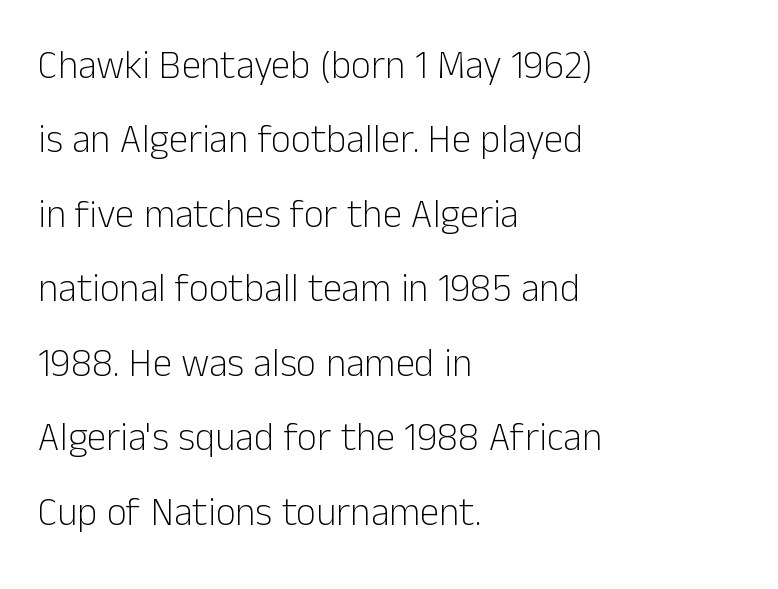
The image shows 39 px light sans-serif type, upright; set left-aligned, loose line spacing (1.91x), normal letter spacing, not underlined; low stroke contrast and a medium x-height.
